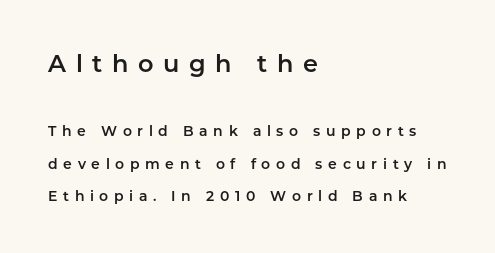
{"italic": "no", "underline": "no", "align": "left", "line_spacing": "loose", "line_spacing_ratio": 2.3, "letter_spacing": "wide", "letter_spacing_em": 0.4, "larger_block": "first", "size_ratio": 1.71, "glyph_px": 24}
